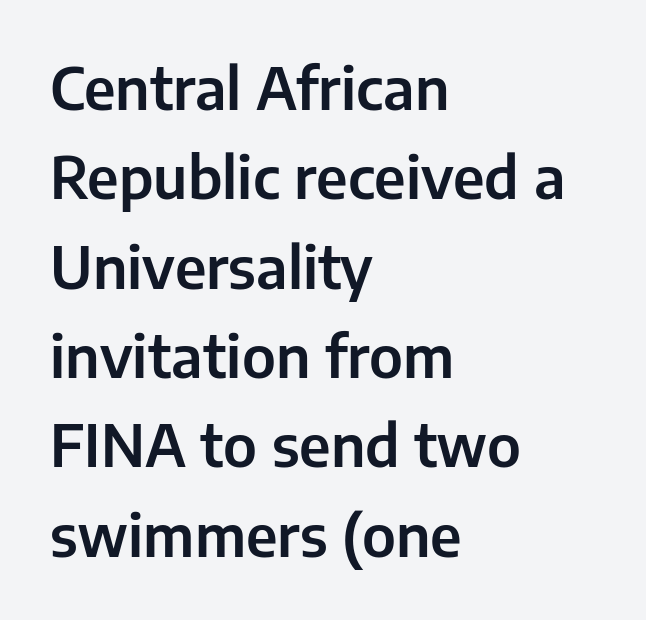
Q: Is the text italic (slanted)? A: No, it is upright.
Q: Is the typeface a serif or a sans-serif typeface? A: Sans-serif.
Q: Is the text underlined? A: No.
Q: How is the paragraph aligned? A: Left-aligned.
Q: Is the spacing between letters normal or unusually wide? A: Normal.
Q: Is the spacing between lines tight, normal or loose? A: Normal.
Q: Width (condensed, normal, or wide)? A: Normal.
Q: Stroke contrast? A: Low.
Q: x-height? A: Medium.
Q: Monospaced? A: No.
